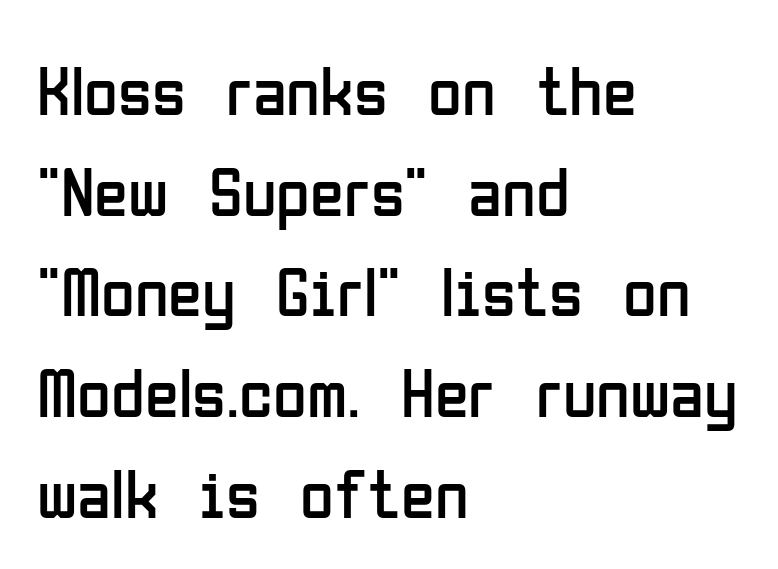
Do the letters lean? They stand straight. This sample is left-justified, so line endings fall wherever the words run out. Nothing sits at the stroke ends, so this counts as sans-serif. Any mark beneath the type? The region is blank. Character widths vary here, with narrow letters taking less room than wide ones. Is the type heavy? It reads as light-to-regular instead.
